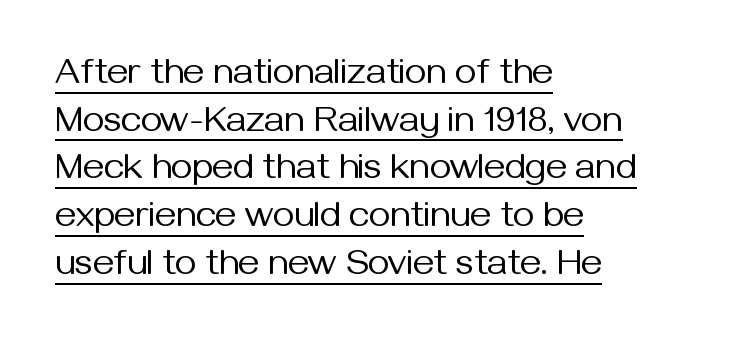
Has an underline been added? It has. Compared with a centered layout, this one pins lines to the left instead. The font sits on the lighter half of the weight spectrum, regular included. Short note: letters normally spaced. Students, observe: this is what conventionally led text looks like.
